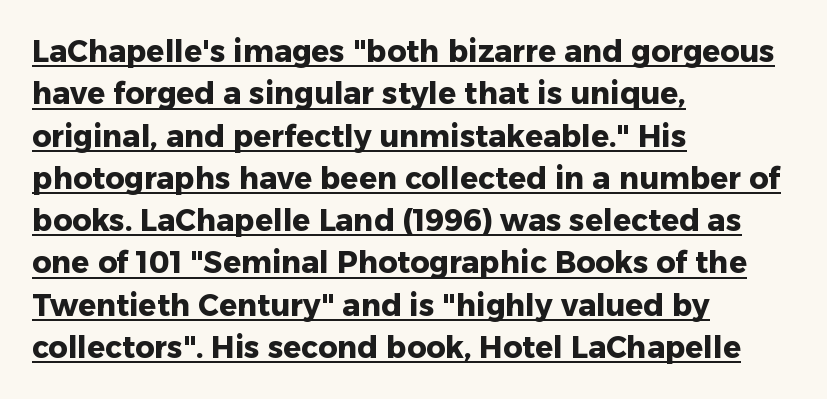
Q: Is the text bold? A: Yes.
Q: Is the text italic (slanted)? A: No, it is upright.
Q: Is the typeface a serif or a sans-serif typeface? A: Sans-serif.
Q: Is the text underlined? A: Yes.
Q: How is the paragraph aligned? A: Left-aligned.
Q: Is the spacing between letters normal or unusually wide? A: Normal.
Q: Is the spacing between lines tight, normal or loose? A: Normal.
Q: Width (condensed, normal, or wide)? A: Normal.
Q: Stroke contrast? A: Low.
Q: x-height? A: Medium.
Q: Monospaced? A: No.
